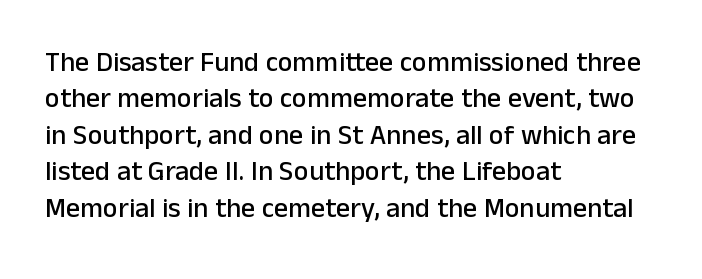
If you drew a line through each stem, it would be perfectly vertical. Words appear dense and cohesive because spacing is normal. The space between consecutive lines is moderate. The passage shown is typeset with a sans-serif family. The passage shown is not underscored anywhere.
